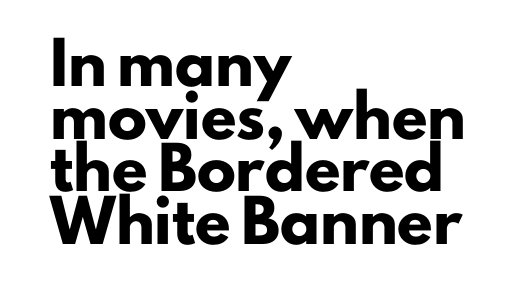
Each line starts at the same left margin while the right side varies. The letters carry no serifs — their stems end cleanly without finishing strokes. Posture: upright roman. Weight: bold.
